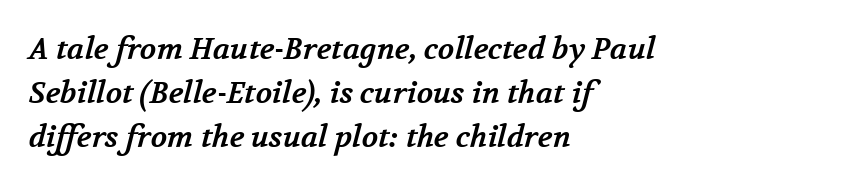
The image shows 30 px bold serif type; set left-aligned, normal line spacing (1.46x), normal letter spacing, not underlined; medium stroke contrast and a medium x-height.
